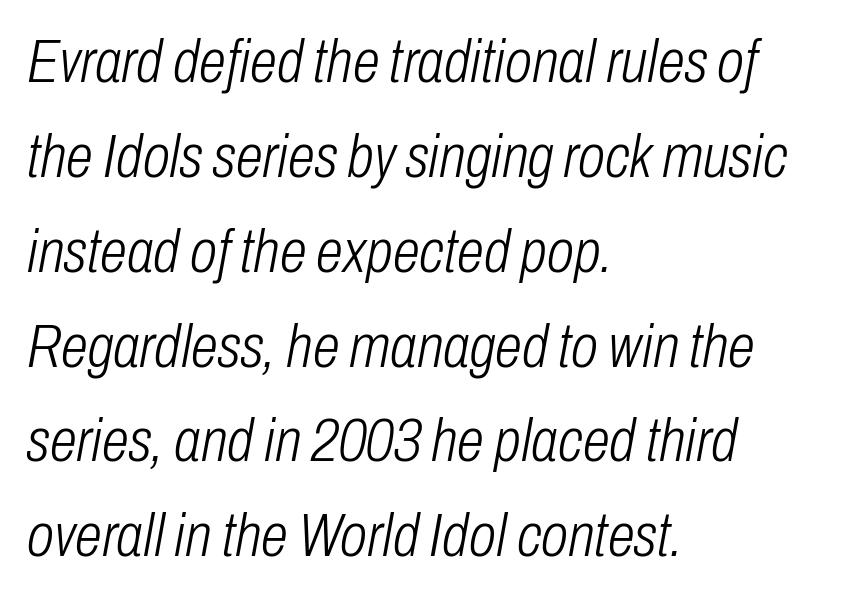
Q: Is the text bold? A: No.
Q: Is the text italic (slanted)? A: Yes, it leans right by about 10 degrees.
Q: Is the text underlined? A: No.
Q: How is the paragraph aligned? A: Left-aligned.
Q: Is the spacing between letters normal or unusually wide? A: Normal.
Q: Is the spacing between lines tight, normal or loose? A: Normal.
Q: Width (condensed, normal, or wide)? A: Condensed.
Q: Stroke contrast? A: Low.
Q: x-height? A: Medium.
Q: Monospaced? A: No.
